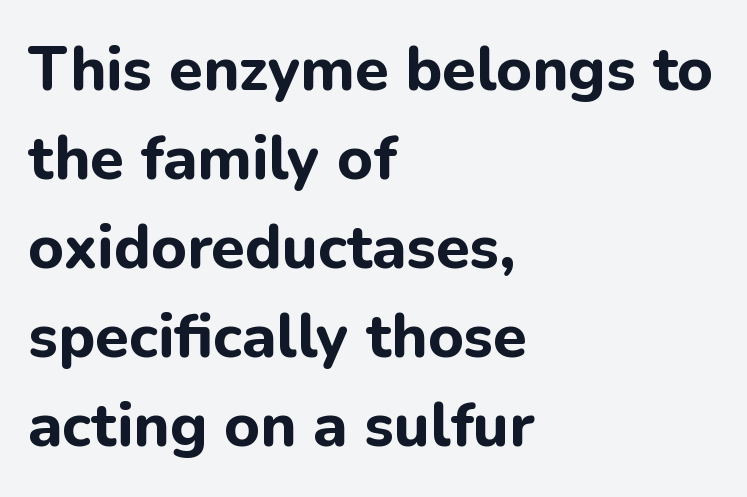
The image shows 61 px bold sans-serif type, upright; set left-aligned, normal line spacing (1.46x), normal letter spacing, not underlined; low stroke contrast and a medium x-height.
